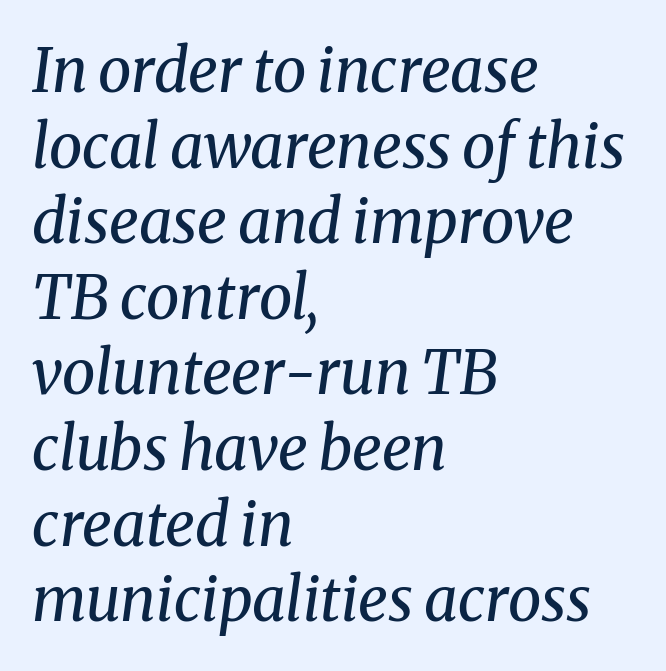
The image shows 60 px regular-weight serif type, italic (leaning right); set left-aligned, normal line spacing (1.26x), normal letter spacing, not underlined; medium stroke contrast and a medium x-height.
